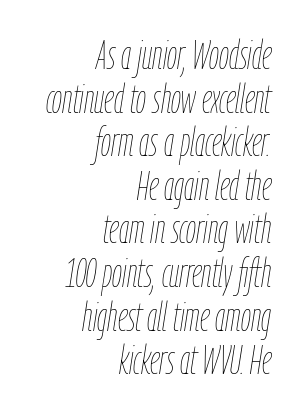
{"italic": "yes", "lean": "right", "slant_degrees": 9, "bold": "no", "weight": "thin", "width": "condensed", "stroke_contrast": "low", "x_height": "medium", "monospaced": "no", "underline": "no", "align": "right", "line_spacing": "tight", "line_spacing_ratio": 1.09, "letter_spacing": "normal", "letter_spacing_em": 0.0, "glyph_px": 40}
